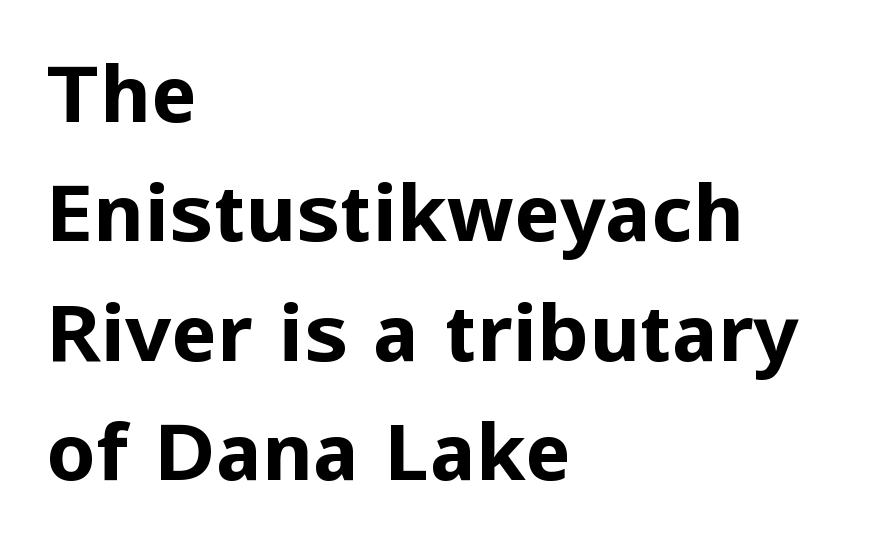
{"serif": "no", "italic": "no", "bold": "yes", "weight": "bold", "width": "normal", "stroke_contrast": "low", "x_height": "medium", "monospaced": "no", "underline": "no", "align": "left", "line_spacing": "normal", "line_spacing_ratio": 1.53, "letter_spacing": "normal", "letter_spacing_em": 0.0, "glyph_px": 78}
